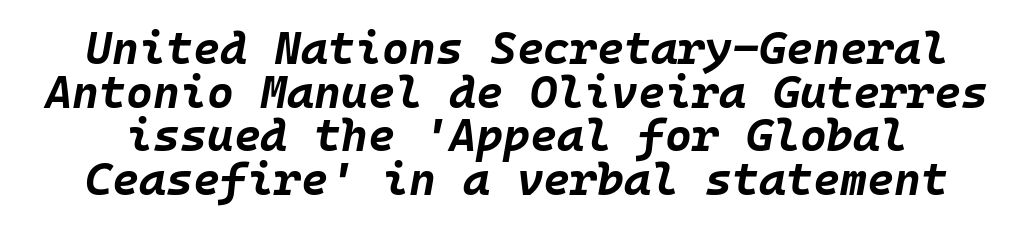
Q: Is the text bold? A: Yes.
Q: Is the text italic (slanted)? A: Yes, it leans right by about 10 degrees.
Q: Is the text underlined? A: No.
Q: Is the spacing between letters normal or unusually wide? A: Normal.
Q: Is the spacing between lines tight, normal or loose? A: Tight.
Q: Width (condensed, normal, or wide)? A: Normal.
Q: Stroke contrast? A: Low.
Q: x-height? A: Large.
Q: Monospaced? A: Yes.
